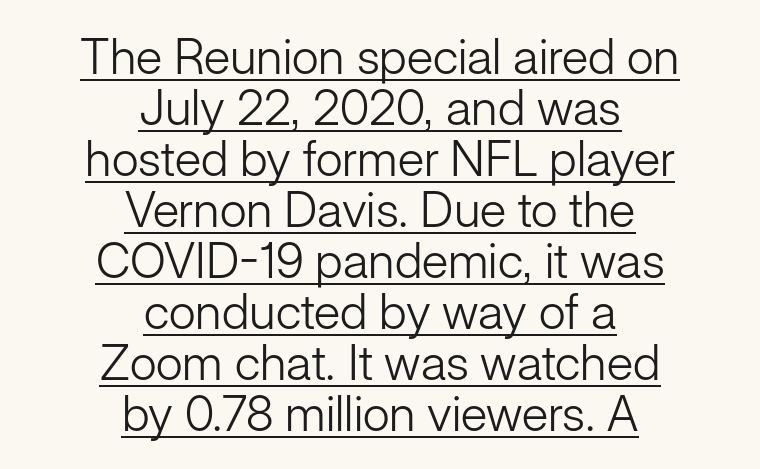
Compared with a typical body face, this is equally light or lighter still. The lettering holds an erect, upright posture throughout. Cramped leading. This sample has the flowing, uneven cadence of proportional lettering.
